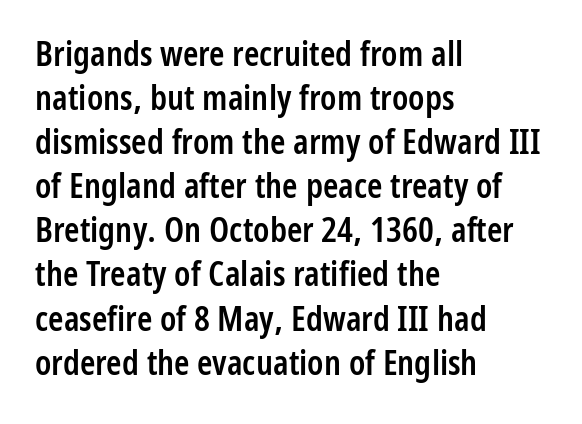
Q: Is the text bold? A: Semi-bold.
Q: Is the text italic (slanted)? A: No, it is upright.
Q: Is the typeface a serif or a sans-serif typeface? A: Sans-serif.
Q: Is the text underlined? A: No.
Q: How is the paragraph aligned? A: Left-aligned.
Q: Is the spacing between letters normal or unusually wide? A: Normal.
Q: Is the spacing between lines tight, normal or loose? A: Normal.
Q: Width (condensed, normal, or wide)? A: Condensed.
Q: Stroke contrast? A: Low.
Q: x-height? A: Medium.
Q: Monospaced? A: No.
